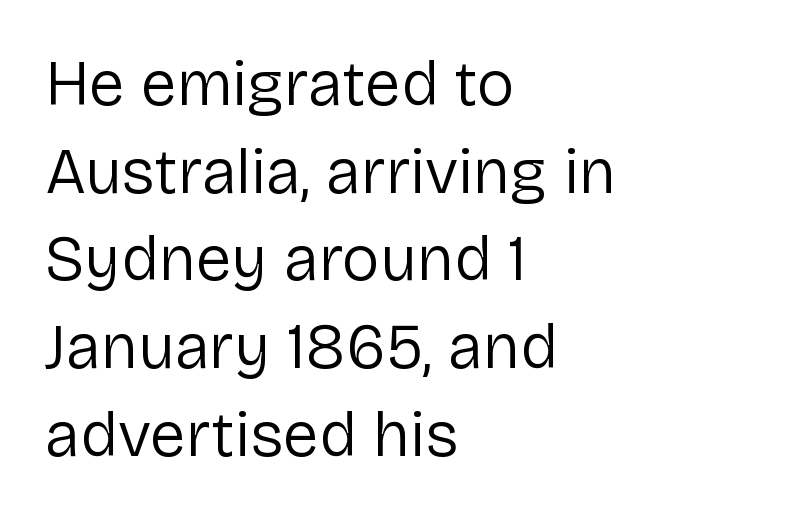
Q: Is the text bold? A: No.
Q: Is the text italic (slanted)? A: No, it is upright.
Q: Is the typeface a serif or a sans-serif typeface? A: Sans-serif.
Q: Is the text underlined? A: No.
Q: How is the paragraph aligned? A: Left-aligned.
Q: Is the spacing between letters normal or unusually wide? A: Normal.
Q: Is the spacing between lines tight, normal or loose? A: Normal.
Q: Width (condensed, normal, or wide)? A: Normal.
Q: Stroke contrast? A: Low.
Q: x-height? A: Medium.
Q: Monospaced? A: No.
